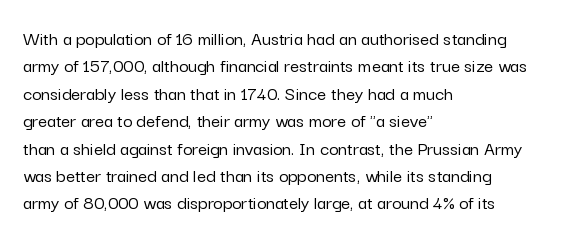
The specimen omits any rule beneath the text block's lines. The face used here is rendered with its standard letterfit. Posture: straight, roman, zero tilt. A student would call this left alignment; a typographer would say flush left, rag right. If you measured baseline to baseline, you'd find a middling distance.
